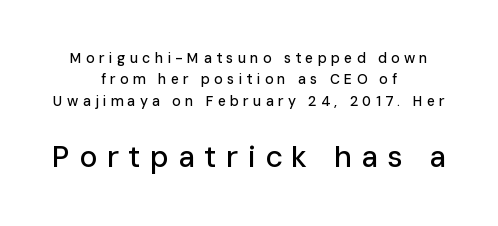
{"serif": "no", "italic": "no", "width": "normal", "stroke_contrast": "low", "x_height": "medium", "monospaced": "no", "underline": "no", "align": "center", "line_spacing": "normal", "line_spacing_ratio": 1.52, "letter_spacing": "wide", "letter_spacing_em": 0.31, "larger_block": "second", "size_ratio": 2.14, "glyph_px": 30}
